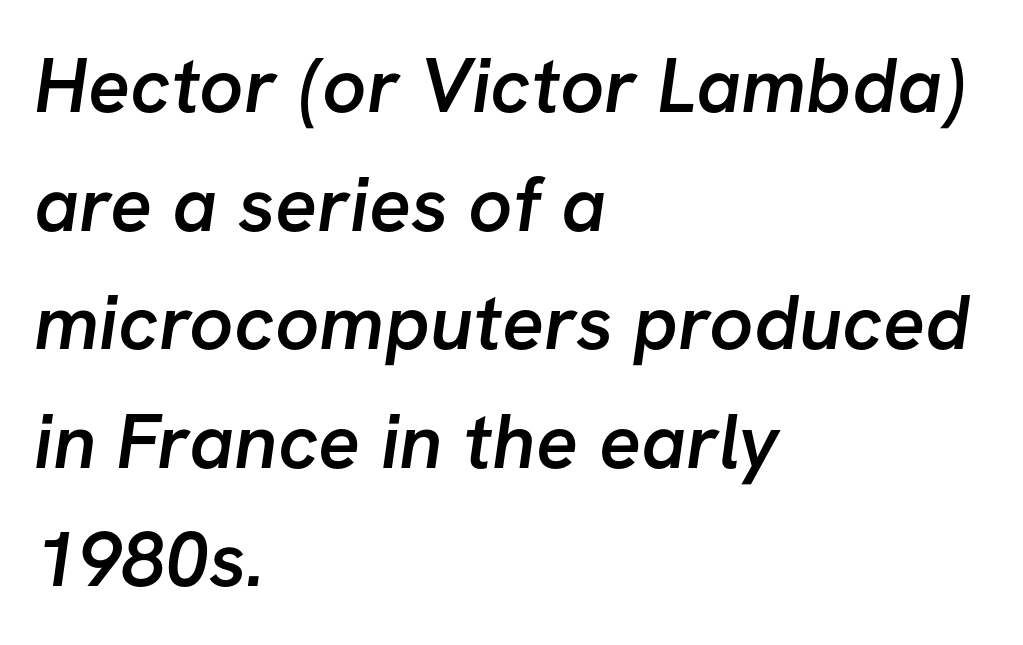
The image shows 78 px semibold sans-serif type; set left-aligned, normal line spacing (1.52x), normal letter spacing, not underlined; low stroke contrast and a medium x-height.
